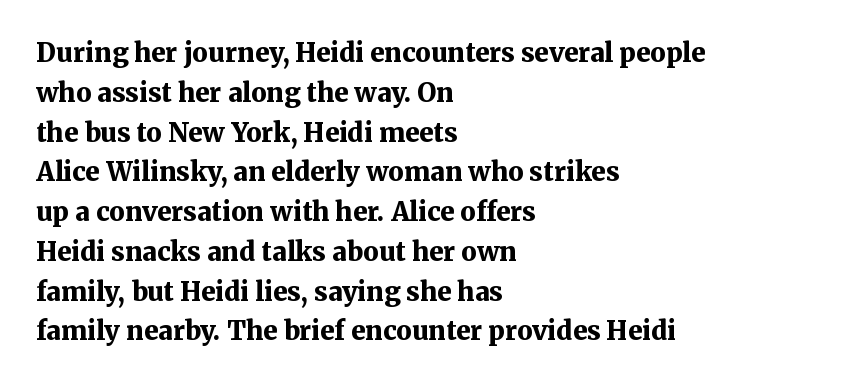
The image shows 26 px bold type, upright; set left-aligned, normal line spacing (1.53x), normal letter spacing, not underlined.
